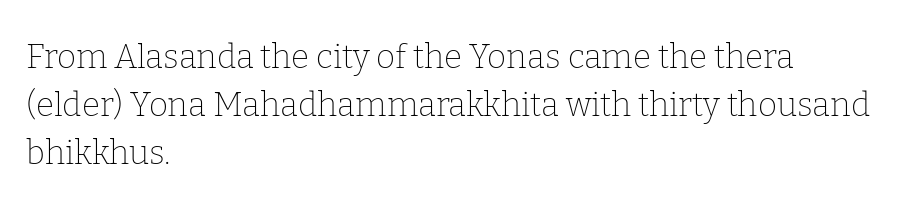
{"serif": "yes", "italic": "no", "bold": "no", "weight": "thin", "width": "normal", "stroke_contrast": "low", "x_height": "medium", "monospaced": "no", "underline": "no", "align": "left", "line_spacing": "normal", "line_spacing_ratio": 1.46, "letter_spacing": "normal", "letter_spacing_em": 0.0, "glyph_px": 33}
